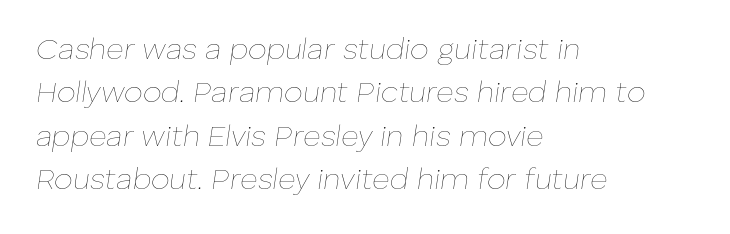
No extra ink here — the face is not bold. These lines keep a tight, regular rhythm from letter to letter. Regarding leading, the lines here are spaced in the standard way. These lines are set flush left with a ragged right edge. The typography opts for an oblique posture over an upright one. The rendering uses natural spacing where letterforms have individual widths.
